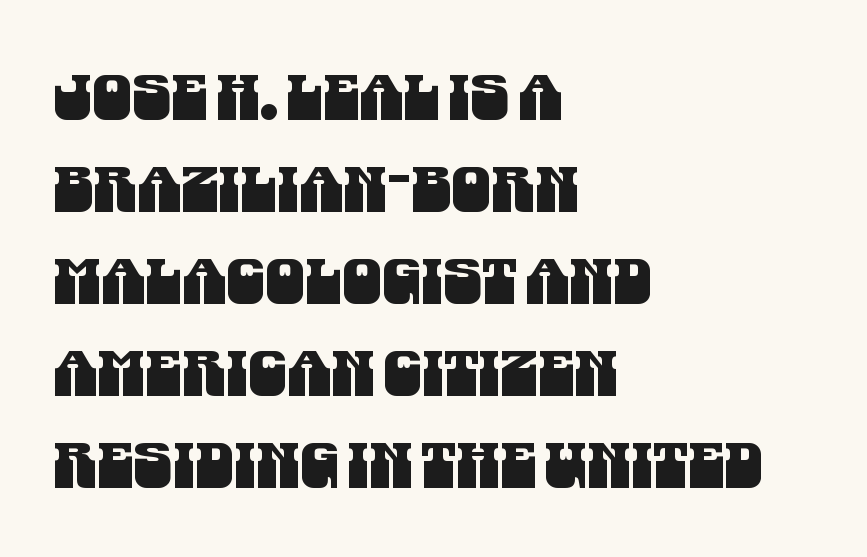
{"serif": "no", "width": "condensed", "stroke_contrast": "medium", "x_height": "large", "monospaced": "no", "underline": "no", "align": "left", "line_spacing": "normal", "line_spacing_ratio": 1.46, "letter_spacing": "normal", "letter_spacing_em": 0.0, "glyph_px": 63}
